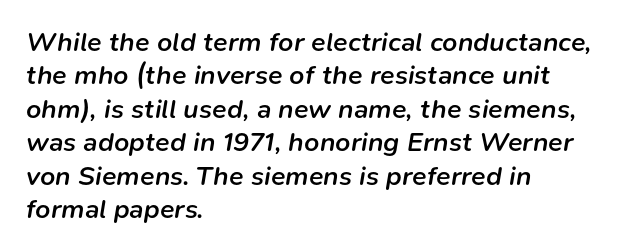
Q: Is the text bold? A: Semi-bold.
Q: Is the text italic (slanted)? A: Yes, it leans right by about 9 degrees.
Q: Is the text underlined? A: No.
Q: How is the paragraph aligned? A: Left-aligned.
Q: Is the spacing between letters normal or unusually wide? A: Normal.
